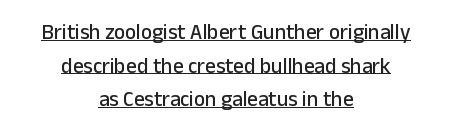
The passage shown stacks its lines at a standard gap. Each word holds together tightly as a unit, with standard inter-letter gaps. Students, observe the line beneath the letters — that is underlining. When letters stand straight like this, we call the style roman or upright. Compared with a flush-left layout, this one balances lines on the center instead.
